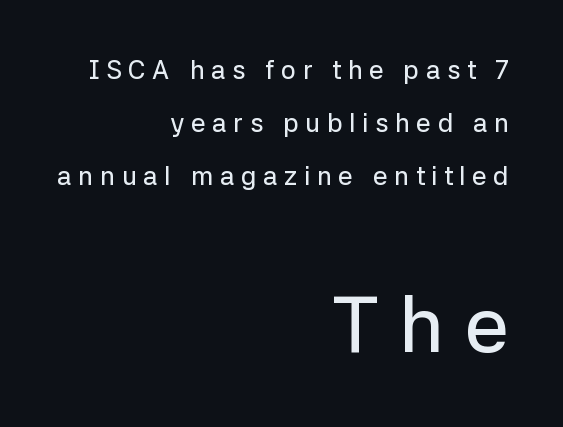
Q: Is the text italic (slanted)? A: No, it is upright.
Q: Is the typeface a serif or a sans-serif typeface? A: Sans-serif.
Q: Is the text underlined? A: No.
Q: How is the paragraph aligned? A: Right-aligned.
Q: Is the spacing between letters normal or unusually wide? A: Unusually wide.
Q: Is the spacing between lines tight, normal or loose? A: Loose.
Q: Which block of text is set in a larger size, the first (top) or the second (bottom)? A: The second (bottom) one.
Q: Width (condensed, normal, or wide)? A: Normal.
Q: Stroke contrast? A: Low.
Q: x-height? A: Medium.
Q: Monospaced? A: No.
